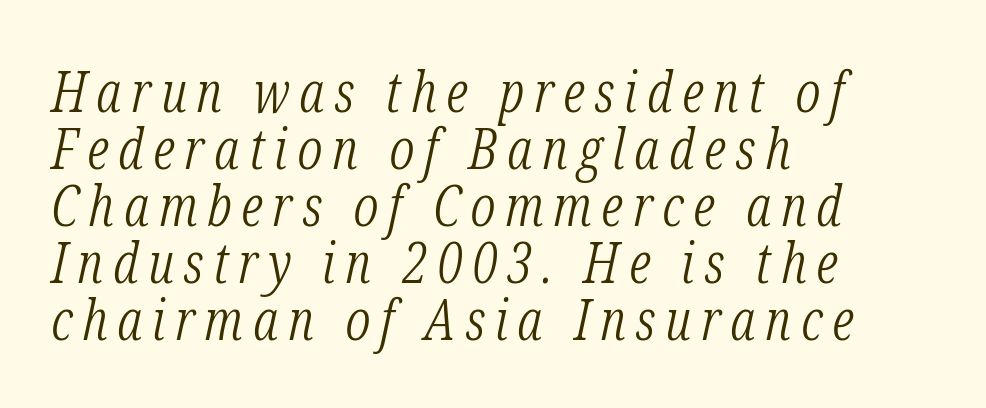
{"serif": "yes", "italic": "yes", "lean": "right", "slant_degrees": 12, "bold": "no", "weight": "light", "width": "condensed", "stroke_contrast": "low", "x_height": "medium", "monospaced": "no", "underline": "no", "align": "left", "line_spacing": "tight", "line_spacing_ratio": 1.0, "glyph_px": 57}
